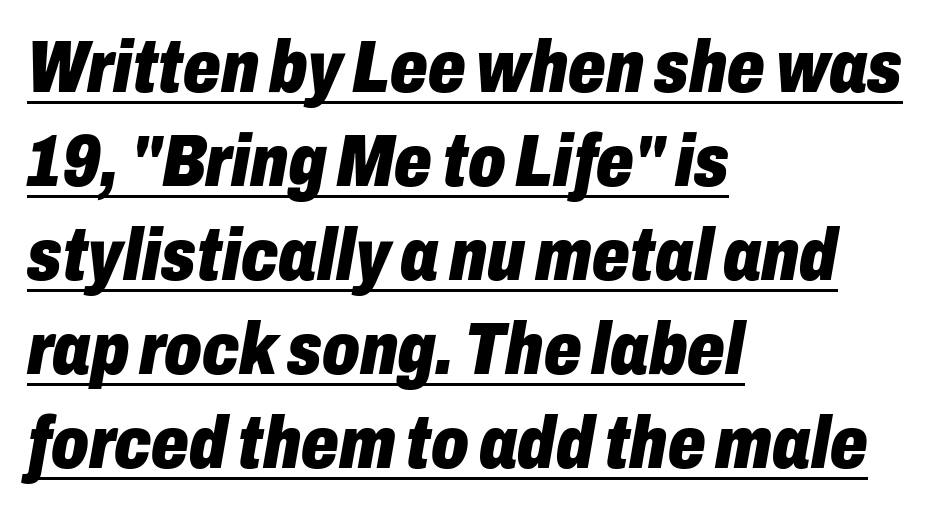
Q: Is the text bold? A: Yes.
Q: Is the text italic (slanted)? A: Yes, it leans right by about 10 degrees.
Q: Is the text underlined? A: Yes.
Q: How is the paragraph aligned? A: Left-aligned.
Q: Is the spacing between letters normal or unusually wide? A: Normal.
Q: Is the spacing between lines tight, normal or loose? A: Normal.
Q: Width (condensed, normal, or wide)? A: Condensed.
Q: Stroke contrast? A: Low.
Q: x-height? A: Medium.
Q: Monospaced? A: No.
